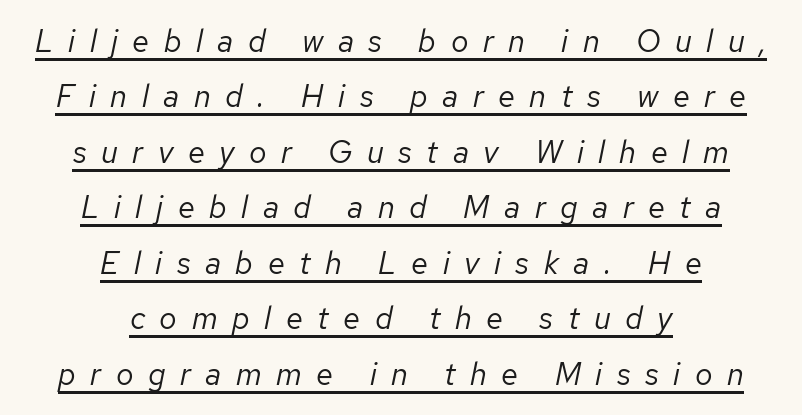
The image shows 31 px regular-weight type, italic (leaning right); set centered, line spacing 1.79x, unusually wide letter spacing (+0.47 em), underlined; low stroke contrast and a medium x-height.
